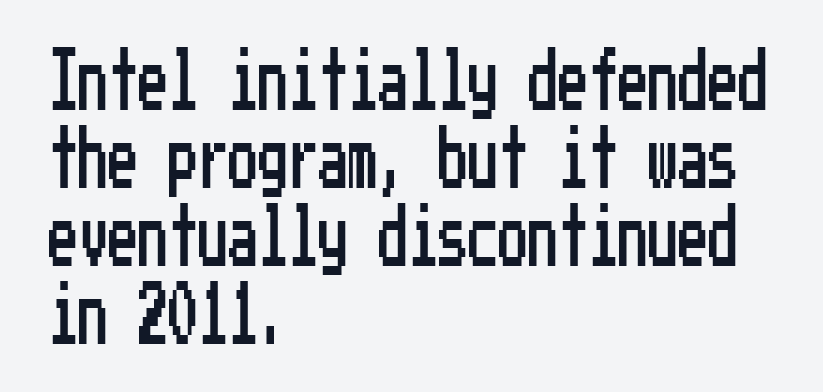
The image shows 60 px condensed sans-serif type, upright; set left-aligned, normal line spacing (1.3x), normal letter spacing, not underlined; low stroke contrast and a medium x-height.
